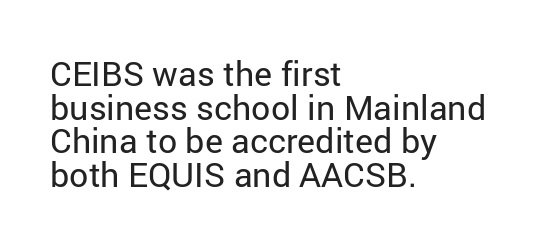
{"serif": "no", "italic": "no", "bold": "no", "weight": "regular", "width": "normal", "stroke_contrast": "low", "x_height": "medium", "monospaced": "no", "underline": "no", "align": "left", "line_spacing": "tight", "line_spacing_ratio": 0.99, "letter_spacing": "normal", "letter_spacing_em": 0.0, "glyph_px": 34}
